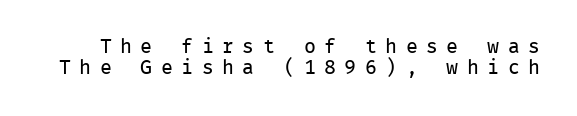
Q: Is the text bold? A: No.
Q: Is the text italic (slanted)? A: No, it is upright.
Q: Is the text underlined? A: No.
Q: Is the spacing between letters normal or unusually wide? A: Unusually wide.
Q: Is the spacing between lines tight, normal or loose? A: Tight.
